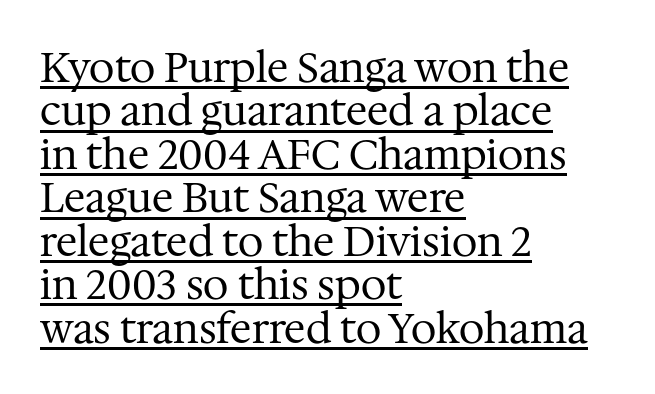
Q: Is the text bold? A: No.
Q: Is the text italic (slanted)? A: No, it is upright.
Q: Is the typeface a serif or a sans-serif typeface? A: Serif.
Q: Is the text underlined? A: Yes.
Q: How is the paragraph aligned? A: Left-aligned.
Q: Is the spacing between letters normal or unusually wide? A: Normal.
Q: Is the spacing between lines tight, normal or loose? A: Tight.
Q: Width (condensed, normal, or wide)? A: Normal.
Q: Stroke contrast? A: Medium.
Q: x-height? A: Medium.
Q: Monospaced? A: No.
